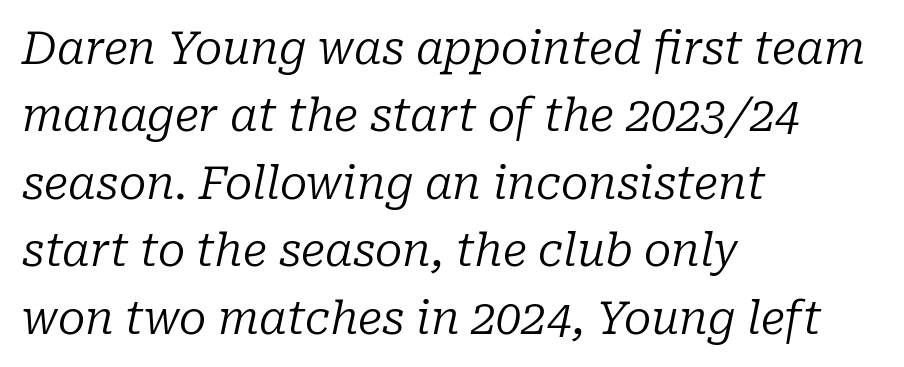
{"serif": "yes", "italic": "yes", "lean": "right", "slant_degrees": 10, "bold": "no", "weight": "regular", "width": "normal", "stroke_contrast": "low", "x_height": "medium", "monospaced": "no", "underline": "no", "align": "left", "line_spacing": "normal", "line_spacing_ratio": 1.5, "letter_spacing": "normal", "letter_spacing_em": 0.0, "glyph_px": 45}
